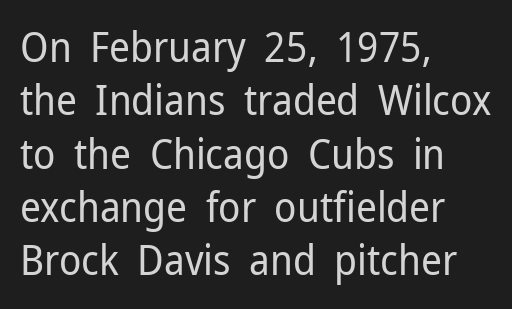
In terms of posture, this sample is upright. One glance says typical: line gaps are just what's usual. Type without underlining. The passage is arranged the way most books set body copy — flush left. This sample uses plain, unmodified letter spacing. Weight class: somewhere from thin through regular.
